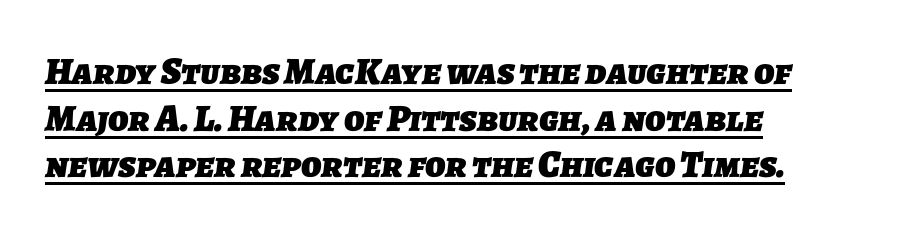
Q: Is the text bold? A: Yes.
Q: Is the typeface a serif or a sans-serif typeface? A: Sans-serif.
Q: Is the text underlined? A: Yes.
Q: How is the paragraph aligned? A: Left-aligned.
Q: Is the spacing between letters normal or unusually wide? A: Normal.
Q: Width (condensed, normal, or wide)? A: Normal.
Q: Stroke contrast? A: Low.
Q: x-height? A: Medium.
Q: Monospaced? A: No.
